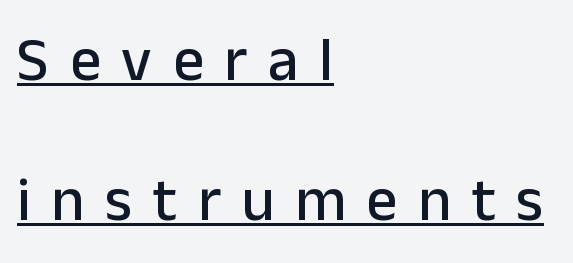
The image shows 61 px sans-serif type, upright; set left-aligned, loose line spacing (2.29x), unusually wide letter spacing (+0.34 em), underlined; low stroke contrast and a medium x-height.
